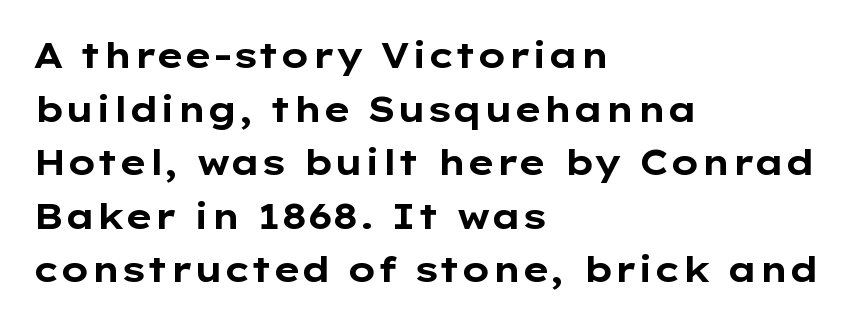
The passage shown is typed in a proportional face where columns would drift. The space directly below the letters is spotless. I'd call this a sans setting — the letters go barefoot. Leading matches the norm, producing a regular column.
